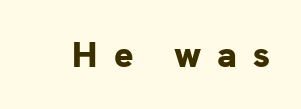
Bare-footed words on every line. You could not count columns in this text — the font is proportionally spaced. Bold? Absolutely — the strokes are thick and heavy. Italic: no, the glyphs are upright roman.
